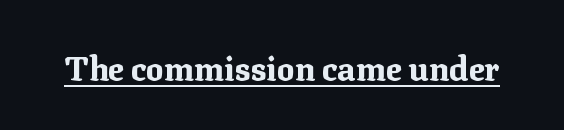
Has an underline been added? It has. How heavy is the stroke? Heavy — this is a bold. Caption: standard tracking, unaltered. No italicization has been applied; the sample stays upright. Varying glyph widths throughout — classic text-font behaviour. Small tapered or slab feet sit at the stroke ends, so this counts as serif.
